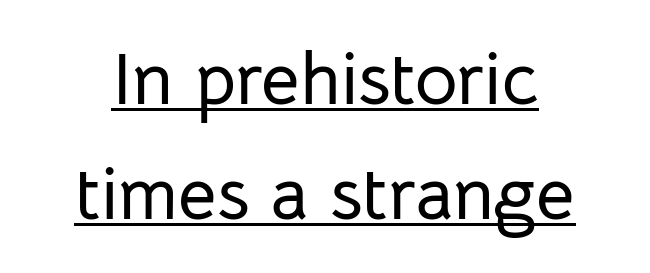
{"serif": "no", "italic": "no", "width": "normal", "stroke_contrast": "low", "x_height": "medium", "monospaced": "no", "underline": "yes", "line_spacing": "normal", "line_spacing_ratio": 1.55, "letter_spacing": "normal", "letter_spacing_em": 0.0, "glyph_px": 74}
